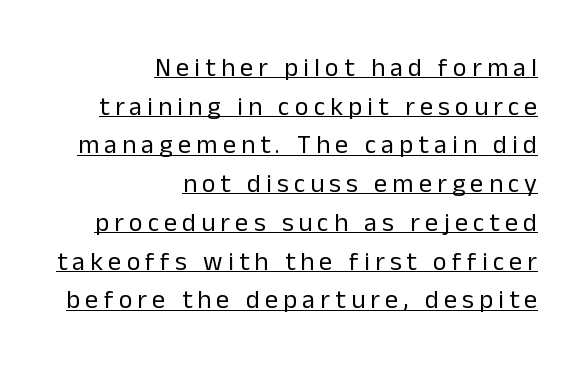
The image shows 26 px text type, upright; set right-aligned, normal line spacing (1.49x), unusually wide letter spacing (+0.2 em), underlined.
